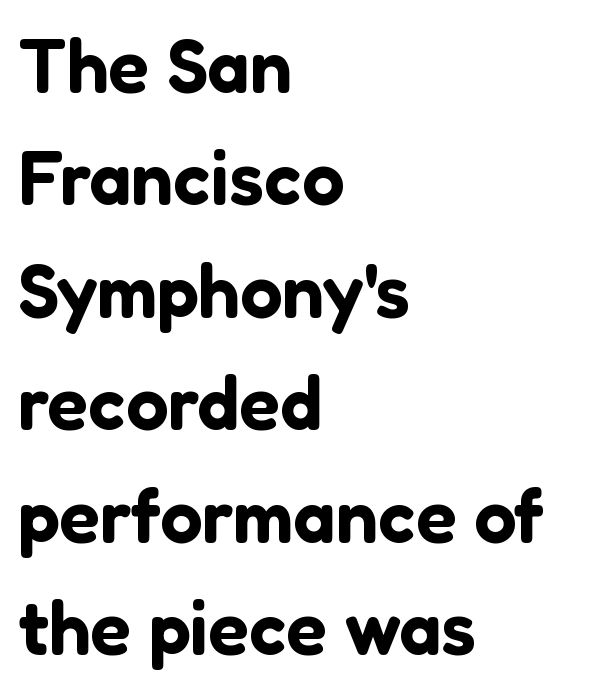
Q: Is the text italic (slanted)? A: No, it is upright.
Q: Is the typeface a serif or a sans-serif typeface? A: Sans-serif.
Q: Is the text underlined? A: No.
Q: How is the paragraph aligned? A: Left-aligned.
Q: Is the spacing between letters normal or unusually wide? A: Normal.
Q: Is the spacing between lines tight, normal or loose? A: Normal.
Q: Width (condensed, normal, or wide)? A: Normal.
Q: Stroke contrast? A: Low.
Q: x-height? A: Medium.
Q: Monospaced? A: No.
